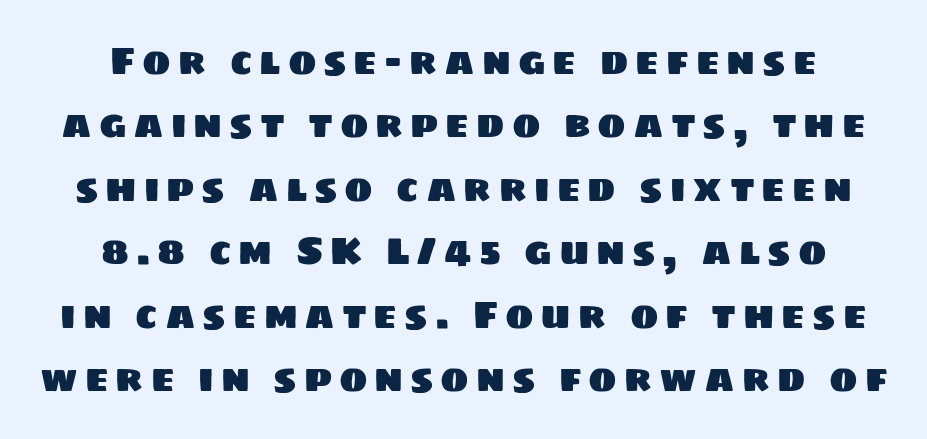
Q: Is the typeface a serif or a sans-serif typeface? A: Sans-serif.
Q: Is the text underlined? A: No.
Q: How is the paragraph aligned? A: Centered.
Q: Is the spacing between lines tight, normal or loose? A: Normal.
Q: Width (condensed, normal, or wide)? A: Normal.
Q: Stroke contrast? A: Low.
Q: x-height? A: Large.
Q: Monospaced? A: No.
